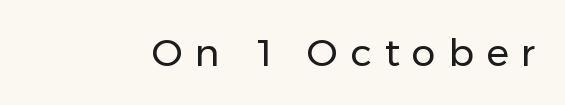
The image shows 38 px regular-weight sans-serif type, upright; set unusually wide letter spacing (+0.33 em), not underlined; low stroke contrast and a medium x-height.
